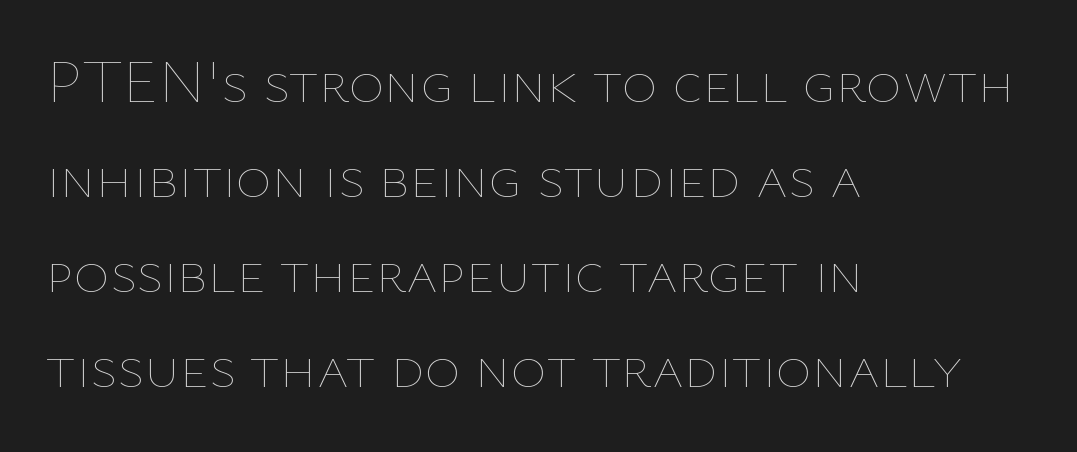
{"italic": "no", "bold": "no", "weight": "thin", "width": "normal", "stroke_contrast": "low", "x_height": "medium", "monospaced": "no", "underline": "no", "align": "left", "line_spacing": "normal", "line_spacing_ratio": 1.56, "letter_spacing": "normal", "letter_spacing_em": 0.0, "glyph_px": 61}
